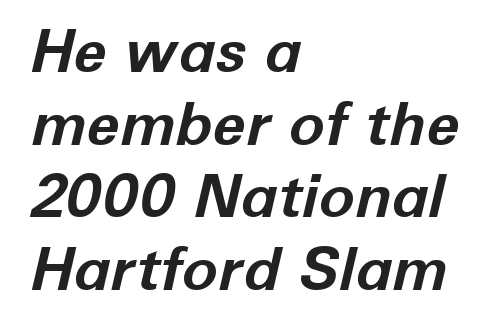
The passage shown is not underscored anywhere. The lines are quadded left. A typesetter would call this zero additional tracking. The glyphs have the mass of a bold cut. The letters are slanted; this is an italic face.
